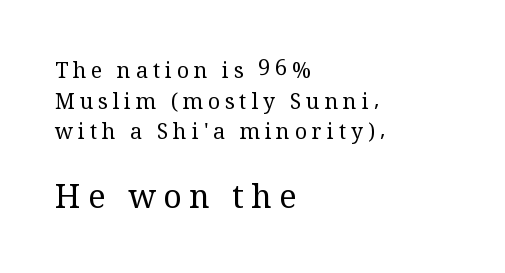
{"serif": "yes", "italic": "no", "bold": "no", "weight": "regular", "width": "normal", "stroke_contrast": "medium", "x_height": "medium", "monospaced": "no", "underline": "no", "align": "left", "line_spacing": "normal", "line_spacing_ratio": 1.46, "letter_spacing": "wide", "letter_spacing_em": 0.24, "larger_block": "second", "size_ratio": 1.52, "glyph_px": 32}
